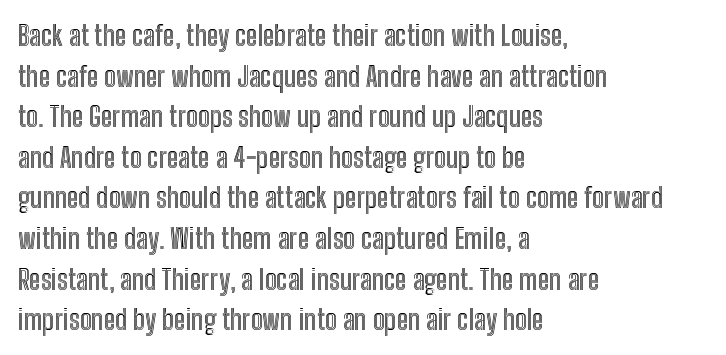
{"italic": "no", "width": "condensed", "x_height": "medium", "monospaced": "no", "underline": "no", "align": "left", "line_spacing": "normal", "line_spacing_ratio": 1.45, "letter_spacing": "normal", "letter_spacing_em": 0.0, "glyph_px": 28}
